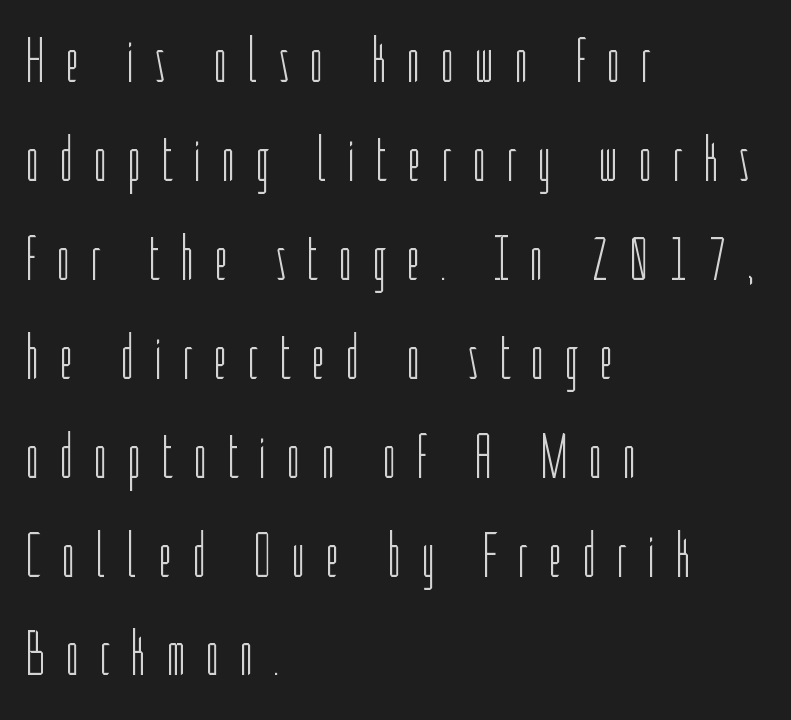
Each line starts at the same left margin while the right side varies. This rendering employs a face without finishing strokes, i.e., a sans-serif. This is roman type, the default non-slanted kind. The font is comparable to plain body text, perhaps lighter. Inter-character spacing is expanded well beyond the font's built-in metrics.
